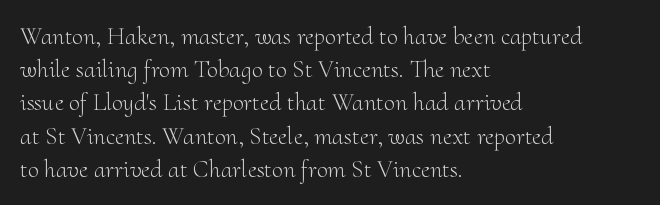
The image shows 25 px text type, upright; set left-aligned, normal line spacing (1.33x), normal letter spacing, not underlined.
